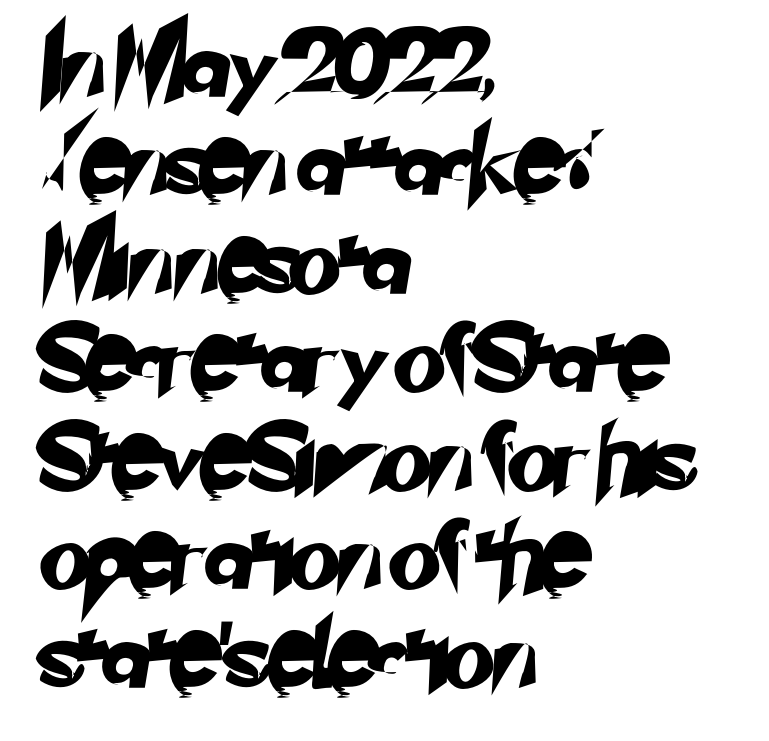
{"serif": "no", "width": "normal", "stroke_contrast": "low", "x_height": "small", "monospaced": "no", "underline": "no", "align": "left", "line_spacing": "normal", "line_spacing_ratio": 1.47, "letter_spacing": "normal", "letter_spacing_em": 0.0, "glyph_px": 67}
